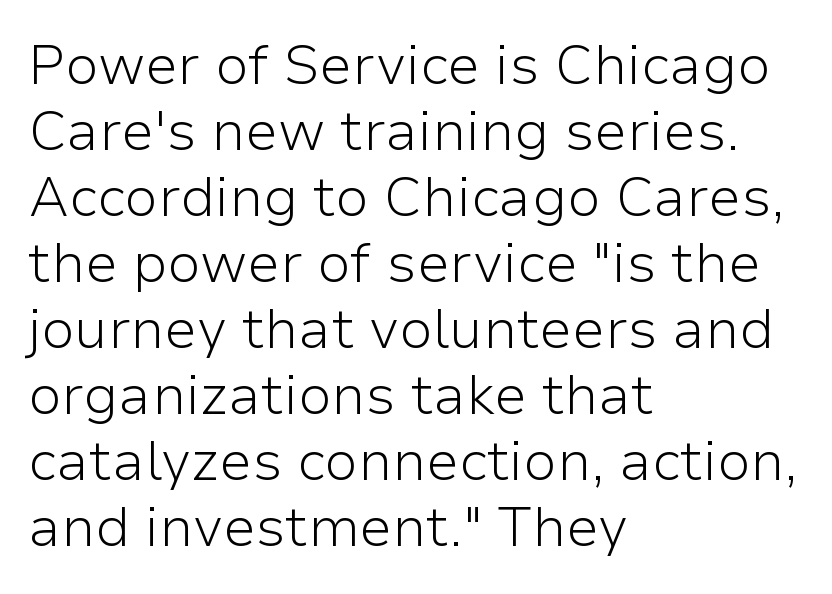
The image shows 55 px light sans-serif type, upright; set left-aligned, line spacing 1.2x, normal letter spacing, not underlined; low stroke contrast and a medium x-height.
